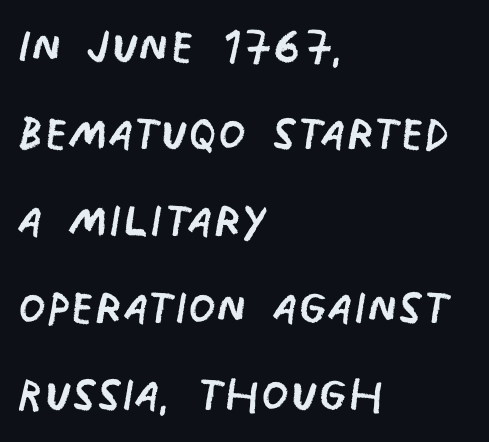
The image shows 63 px regular-weight, condensed sans-serif type; set left-aligned, normal line spacing (1.38x), normal letter spacing, not underlined; low stroke contrast and a large x-height.
